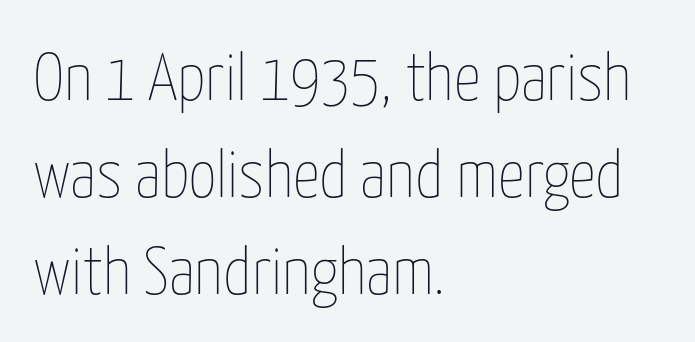
Q: Is the text bold? A: No.
Q: Is the text italic (slanted)? A: No, it is upright.
Q: Is the text underlined? A: No.
Q: How is the paragraph aligned? A: Left-aligned.
Q: Is the spacing between letters normal or unusually wide? A: Normal.
Q: Is the spacing between lines tight, normal or loose? A: Normal.
Q: Width (condensed, normal, or wide)? A: Condensed.
Q: Stroke contrast? A: Low.
Q: x-height? A: Medium.
Q: Monospaced? A: No.
